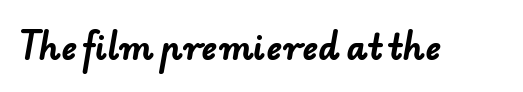
Character widths vary here, with narrow letters taking less room than wide ones. These lines keep a tight, regular rhythm from letter to letter. The words here are not underlined. In terms of weight, the rendering is a true, heavy bold.
